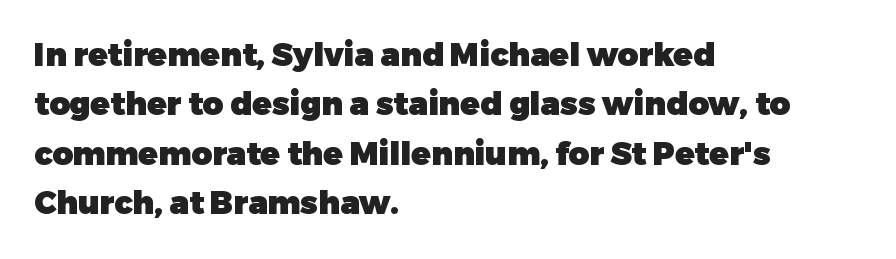
The image shows 32 px heavy sans-serif type, upright; set left-aligned, normal line spacing (1.54x), normal letter spacing, not underlined; low stroke contrast and a medium x-height.
